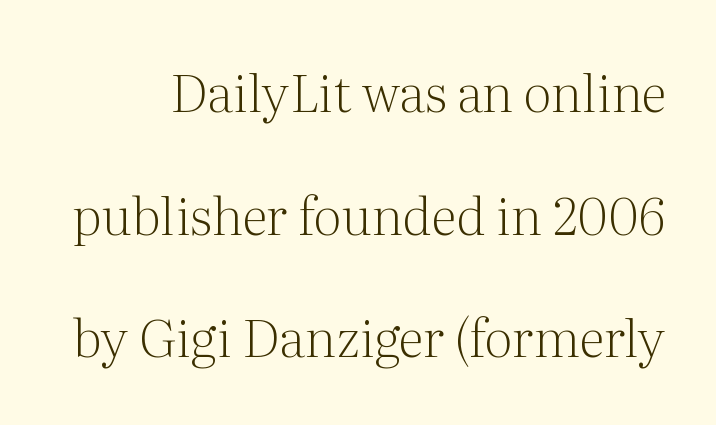
{"serif": "yes", "italic": "no", "bold": "no", "weight": "light", "width": "normal", "stroke_contrast": "medium", "x_height": "medium", "monospaced": "no", "underline": "no", "line_spacing": "loose", "line_spacing_ratio": 2.36, "letter_spacing": "normal", "letter_spacing_em": 0.0, "glyph_px": 52}
